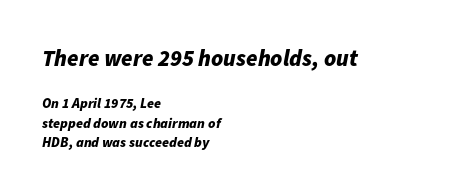
How are the letters spaced? Ordinarily, with no added tracking. Notice how descenders clear the ascenders below comfortably — that's standard leading. Which chunk is bigger? The first one — the top block dwarfs the bottom. Rendered with sloped, italic letterforms. This rendering features lettering with no underline. This is heavy type, rendered in bold.
